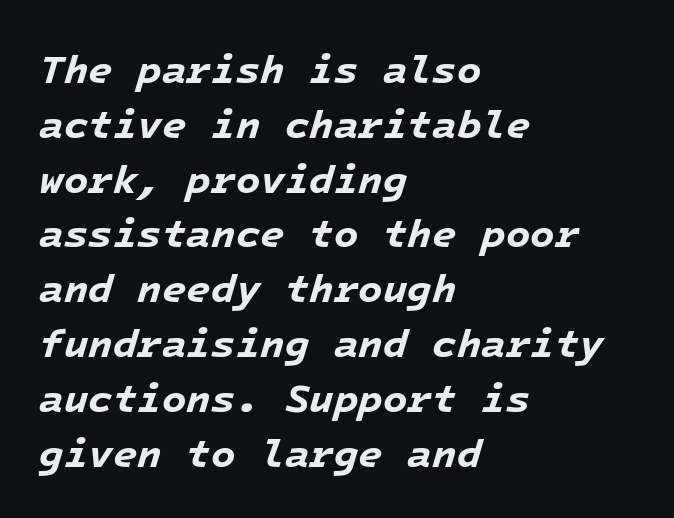
Q: Is the text bold? A: Yes.
Q: Is the text italic (slanted)? A: Yes, it leans right by about 16 degrees.
Q: Is the text underlined? A: No.
Q: How is the paragraph aligned? A: Left-aligned.
Q: Is the spacing between letters normal or unusually wide? A: Normal.
Q: Is the spacing between lines tight, normal or loose? A: Normal.
Q: Width (condensed, normal, or wide)? A: Normal.
Q: Stroke contrast? A: Low.
Q: x-height? A: Medium.
Q: Monospaced? A: Yes.
